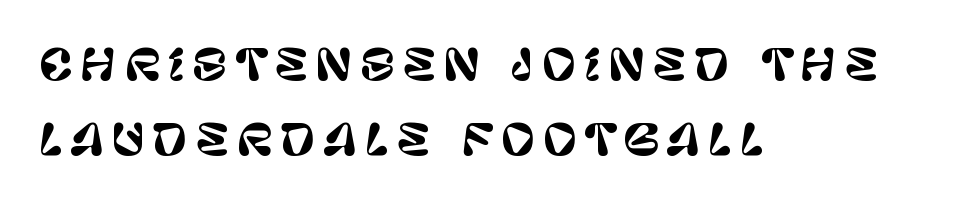
{"serif": "no", "width": "normal", "stroke_contrast": "low", "x_height": "large", "monospaced": "no", "underline": "no", "align": "left", "line_spacing_ratio": 1.78, "glyph_px": 42}
